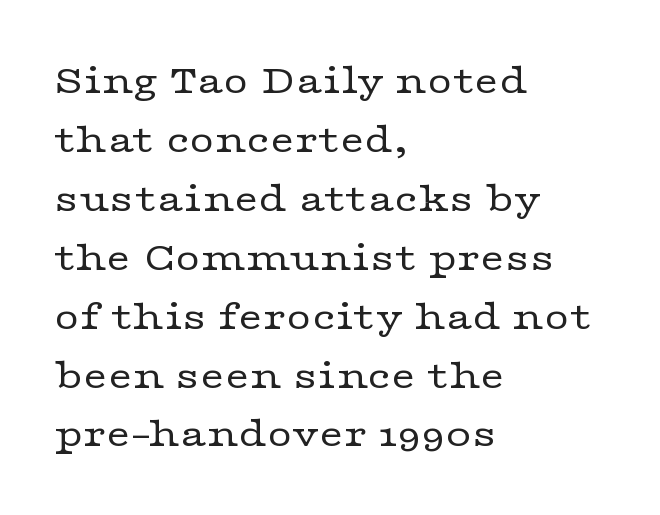
Q: Is the text bold? A: No.
Q: Is the text italic (slanted)? A: No, it is upright.
Q: Is the typeface a serif or a sans-serif typeface? A: Serif.
Q: Is the text underlined? A: No.
Q: How is the paragraph aligned? A: Left-aligned.
Q: Is the spacing between letters normal or unusually wide? A: Normal.
Q: Is the spacing between lines tight, normal or loose? A: Normal.
Q: Width (condensed, normal, or wide)? A: Wide.
Q: Stroke contrast? A: Low.
Q: x-height? A: Medium.
Q: Monospaced? A: No.
